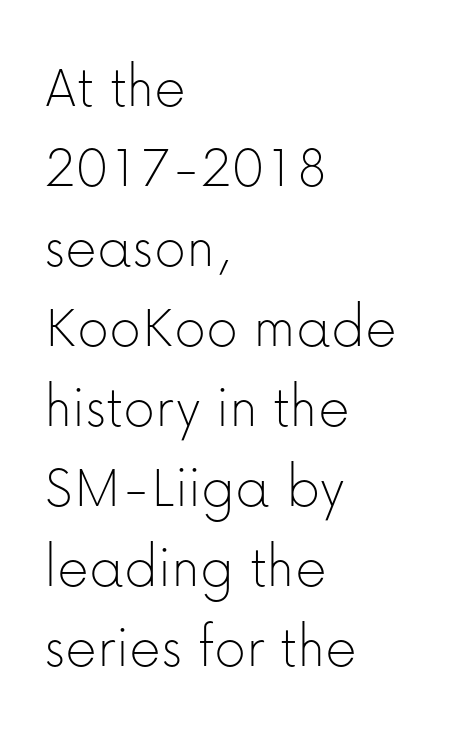
A typesetter would call this proportional, since set widths differ per character. Plain, unruled lines of type. Short note: letters normally spaced. The letters stand straight up with perfectly vertical stems. Line beginnings align vertically; line endings do not. The font is comparable to plain body text, perhaps lighter.
